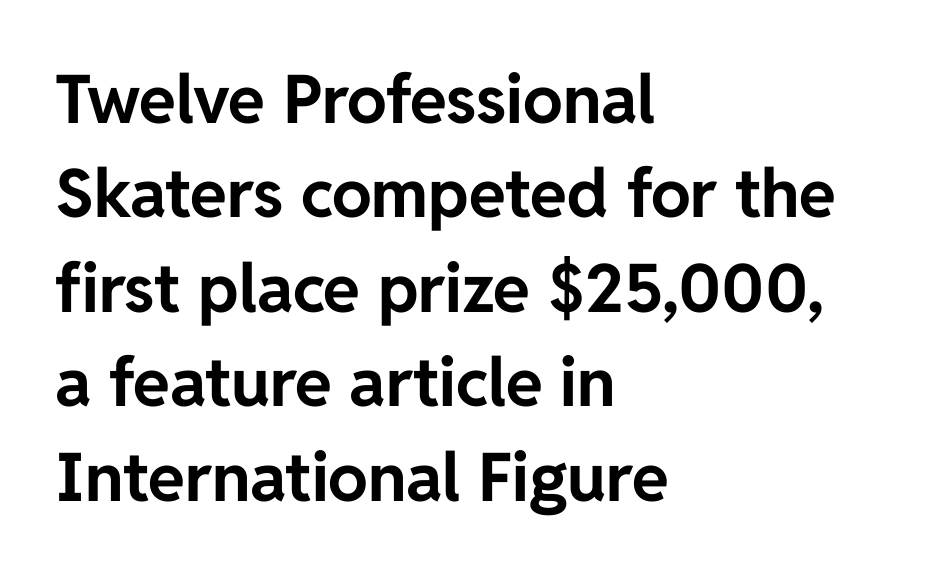
{"serif": "no", "italic": "no", "bold": "yes", "weight": "bold", "width": "normal", "stroke_contrast": "low", "x_height": "medium", "monospaced": "no", "underline": "no", "align": "left", "line_spacing": "normal", "line_spacing_ratio": 1.41, "letter_spacing": "normal", "letter_spacing_em": 0.0, "glyph_px": 67}
